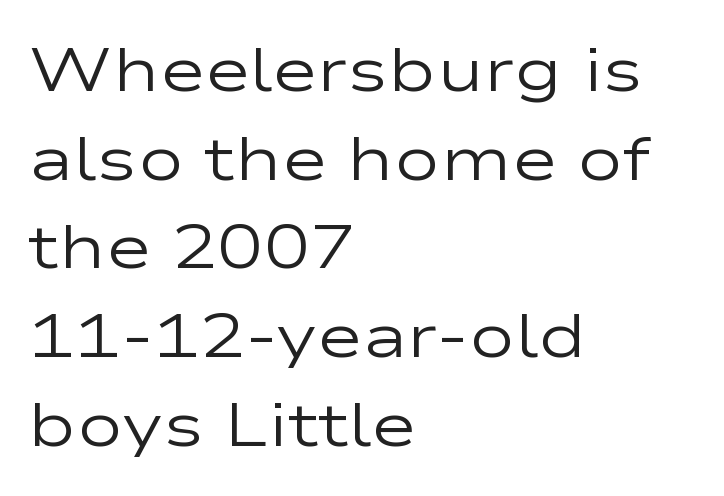
The font's upright variant was chosen for this text. Do the characters align in a grid? No, the font is proportional. The compositor pushed each line to the left boundary. In terms of letterform style, serifs are entirely absent.
